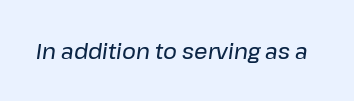
The image shows 21 px text type, italic (leaning right); set normal letter spacing, not underlined.
